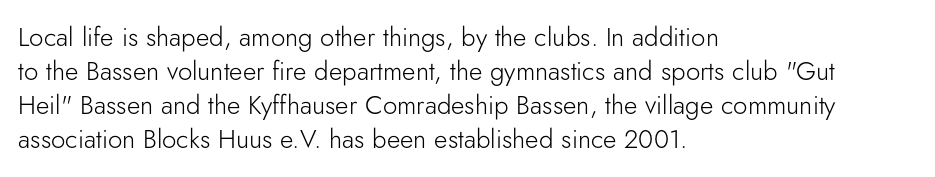
The image shows 26 px text type, upright; set left-aligned, normal line spacing (1.31x), normal letter spacing, not underlined.
